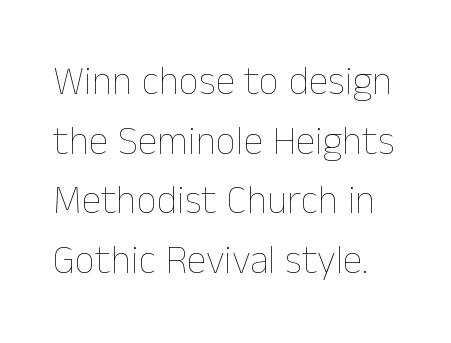
Vertical strokes here are truly vertical. Glance below the letters and you will spot only blank space. These lines keep a tight, regular rhythm from letter to letter. The lines sit at an ordinary, default distance from one another.
